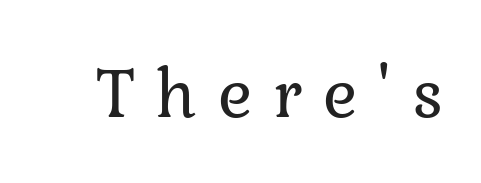
{"serif": "yes", "italic": "no", "bold": "no", "weight": "regular", "width": "normal", "stroke_contrast": "low", "x_height": "medium", "monospaced": "no", "underline": "no", "letter_spacing": "wide", "letter_spacing_em": 0.29, "glyph_px": 72}
